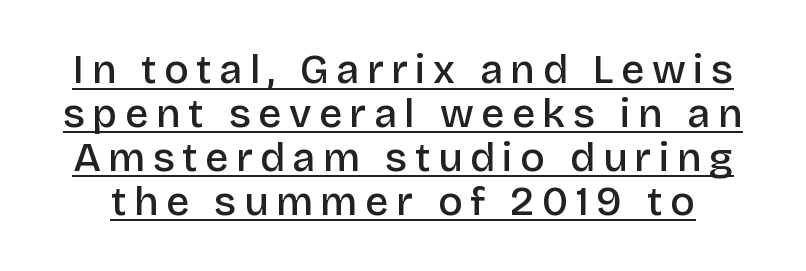
Every word sits above its own underline. The lettering stays uniformly vertical, giving the passage a roman look. Its strokes are somewhat broadened, the hallmark of semibold type. Letterform terminals end flat and unadorned throughout the passage. The block of text is dense from top to bottom, with scant space between rows.
